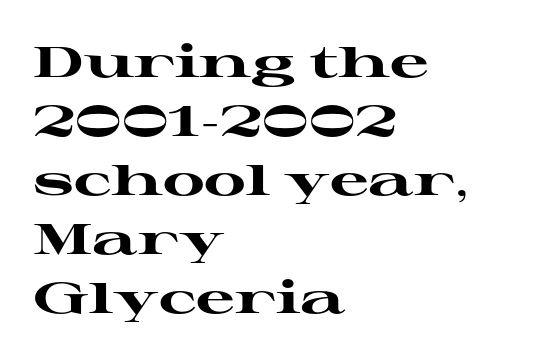
Q: Is the text bold? A: Yes.
Q: Is the text italic (slanted)? A: No, it is upright.
Q: Is the typeface a serif or a sans-serif typeface? A: Serif.
Q: Is the text underlined? A: No.
Q: How is the paragraph aligned? A: Left-aligned.
Q: Is the spacing between letters normal or unusually wide? A: Normal.
Q: Is the spacing between lines tight, normal or loose? A: Normal.
Q: Width (condensed, normal, or wide)? A: Wide.
Q: Stroke contrast? A: High.
Q: x-height? A: Medium.
Q: Monospaced? A: No.
